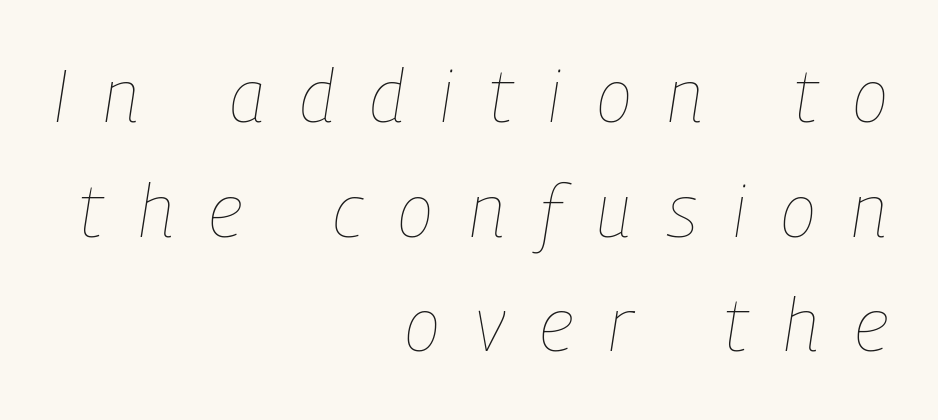
Q: Is the text bold? A: No.
Q: Is the text italic (slanted)? A: Yes, it leans right by about 9 degrees.
Q: Is the text underlined? A: No.
Q: How is the paragraph aligned? A: Right-aligned.
Q: Is the spacing between letters normal or unusually wide? A: Unusually wide.
Q: Is the spacing between lines tight, normal or loose? A: Normal.
Q: Width (condensed, normal, or wide)? A: Condensed.
Q: Stroke contrast? A: Low.
Q: x-height? A: Medium.
Q: Monospaced? A: No.
